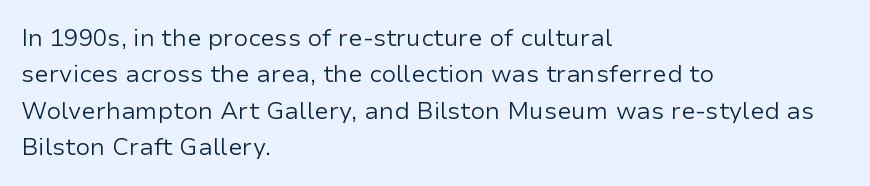
The foot of each line stays bare and open. These lines stack with their left ends in a neat column. Italic: no, the glyphs are upright roman. These lines sit exactly where default settings would place them.
